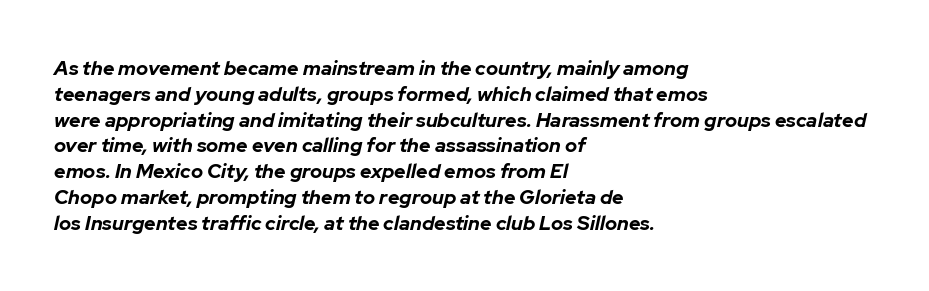
Q: Is the text bold? A: Yes.
Q: Is the text italic (slanted)? A: Yes, it leans right by about 12 degrees.
Q: Is the text underlined? A: No.
Q: How is the paragraph aligned? A: Left-aligned.
Q: Is the spacing between letters normal or unusually wide? A: Normal.
Q: Is the spacing between lines tight, normal or loose? A: Normal.
